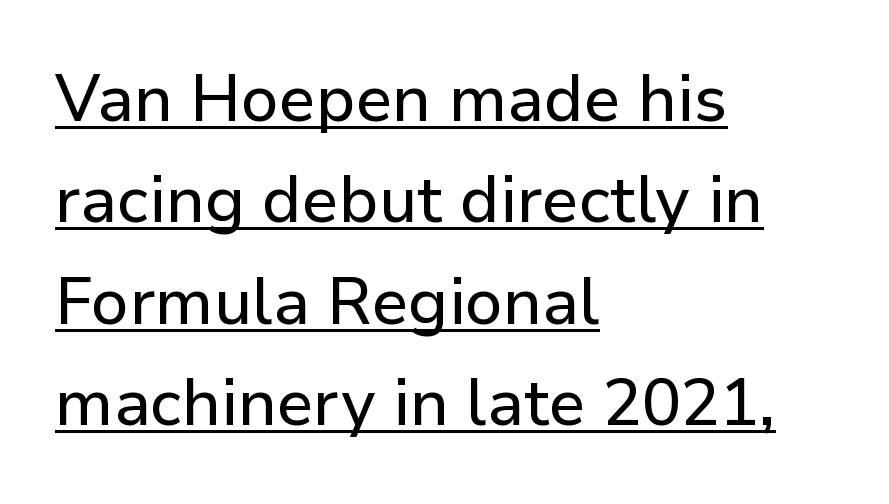
The image shows 65 px sans-serif type, upright; set left-aligned, normal line spacing (1.56x), normal letter spacing, underlined; low stroke contrast and a medium x-height.
